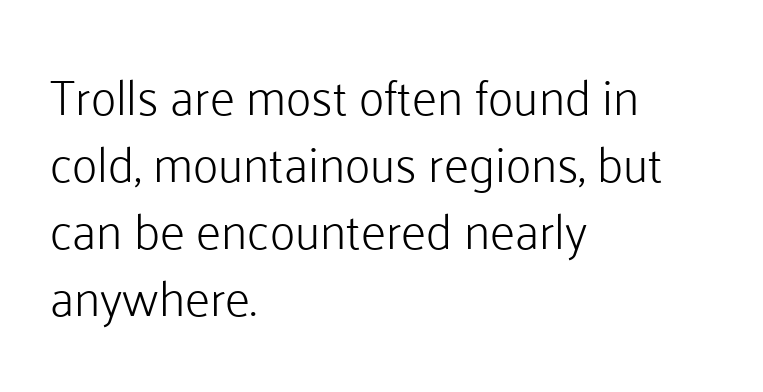
Q: Is the text bold? A: No.
Q: Is the text italic (slanted)? A: No, it is upright.
Q: Is the typeface a serif or a sans-serif typeface? A: Sans-serif.
Q: Is the text underlined? A: No.
Q: How is the paragraph aligned? A: Left-aligned.
Q: Is the spacing between letters normal or unusually wide? A: Normal.
Q: Is the spacing between lines tight, normal or loose? A: Normal.
Q: Width (condensed, normal, or wide)? A: Normal.
Q: Stroke contrast? A: Low.
Q: x-height? A: Medium.
Q: Monospaced? A: No.
